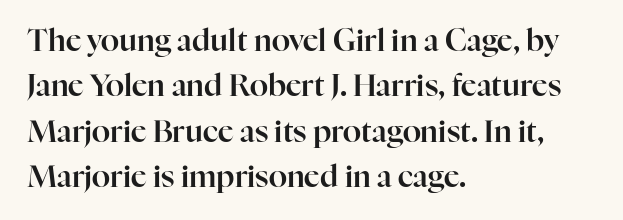
Q: Is the text italic (slanted)? A: No, it is upright.
Q: Is the typeface a serif or a sans-serif typeface? A: Serif.
Q: Is the text underlined? A: No.
Q: How is the paragraph aligned? A: Left-aligned.
Q: Is the spacing between letters normal or unusually wide? A: Normal.
Q: Is the spacing between lines tight, normal or loose? A: Normal.
Q: Width (condensed, normal, or wide)? A: Normal.
Q: Stroke contrast? A: High.
Q: x-height? A: Medium.
Q: Monospaced? A: No.
